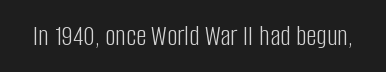
Q: Is the text bold? A: No.
Q: Is the text italic (slanted)? A: No, it is upright.
Q: Is the typeface a serif or a sans-serif typeface? A: Sans-serif.
Q: Is the text underlined? A: No.
Q: Is the spacing between letters normal or unusually wide? A: Normal.
Q: Width (condensed, normal, or wide)? A: Condensed.
Q: Stroke contrast? A: Low.
Q: x-height? A: Large.
Q: Monospaced? A: No.
